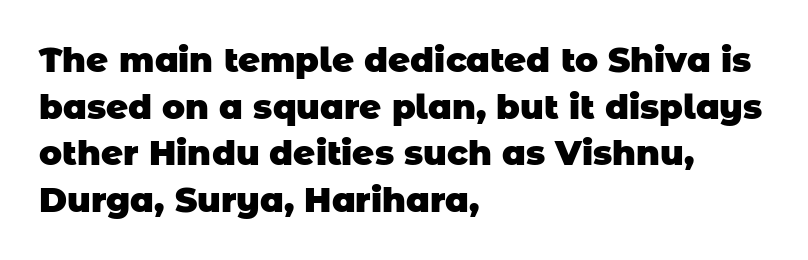
Q: Is the text bold? A: Yes.
Q: Is the typeface a serif or a sans-serif typeface? A: Sans-serif.
Q: Is the text underlined? A: No.
Q: How is the paragraph aligned? A: Left-aligned.
Q: Is the spacing between letters normal or unusually wide? A: Normal.
Q: Is the spacing between lines tight, normal or loose? A: Normal.
Q: Width (condensed, normal, or wide)? A: Normal.
Q: Stroke contrast? A: Low.
Q: x-height? A: Large.
Q: Monospaced? A: No.
